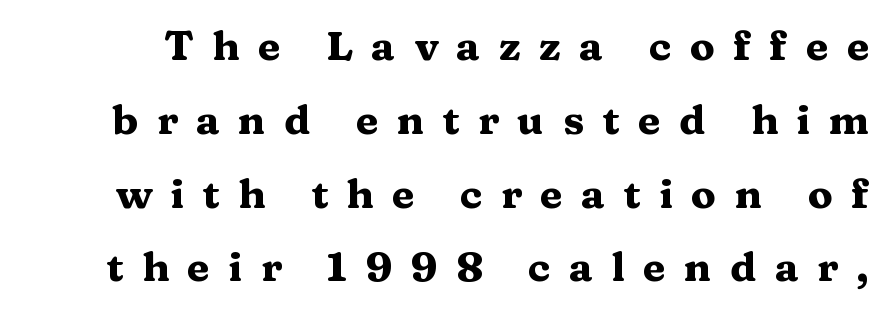
The image shows 41 px heavy, wide serif type, upright; set line spacing 1.8x, unusually wide letter spacing (+0.45 em), not underlined; medium stroke contrast and a medium x-height.
